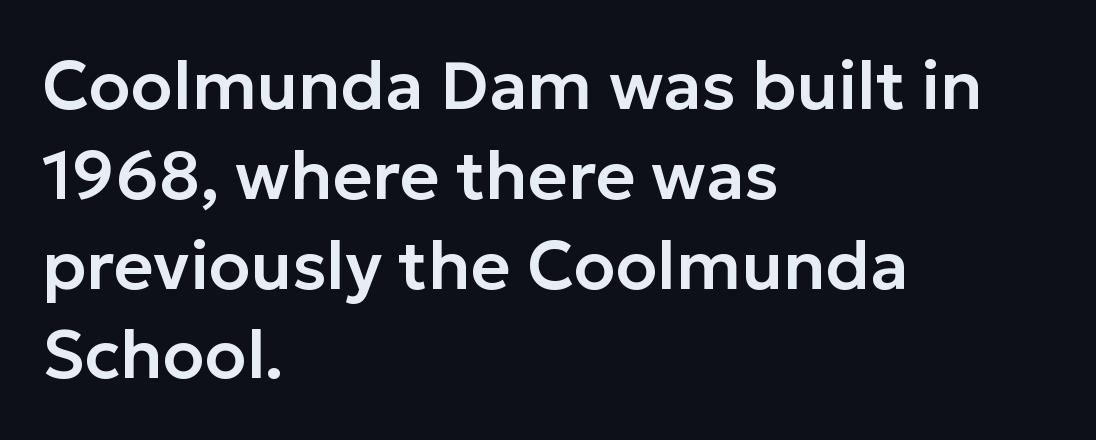
Q: Is the text italic (slanted)? A: No, it is upright.
Q: Is the typeface a serif or a sans-serif typeface? A: Sans-serif.
Q: Is the text underlined? A: No.
Q: How is the paragraph aligned? A: Left-aligned.
Q: Is the spacing between letters normal or unusually wide? A: Normal.
Q: Is the spacing between lines tight, normal or loose? A: Normal.
Q: Width (condensed, normal, or wide)? A: Normal.
Q: Stroke contrast? A: Low.
Q: x-height? A: Medium.
Q: Monospaced? A: No.
